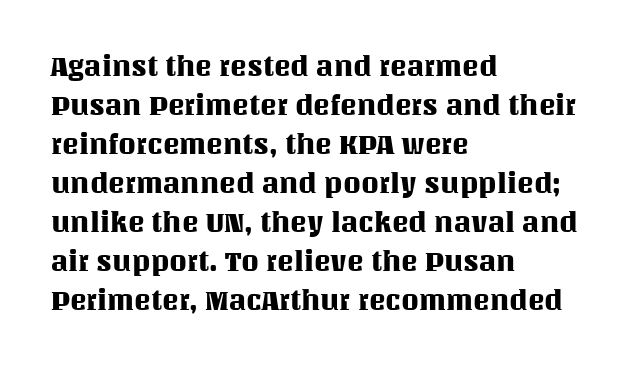
Q: Is the text italic (slanted)? A: No, it is upright.
Q: Is the text underlined? A: No.
Q: How is the paragraph aligned? A: Left-aligned.
Q: Is the spacing between letters normal or unusually wide? A: Normal.
Q: Is the spacing between lines tight, normal or loose? A: Normal.
Q: Width (condensed, normal, or wide)? A: Normal.
Q: Stroke contrast? A: Medium.
Q: x-height? A: Large.
Q: Monospaced? A: No.
